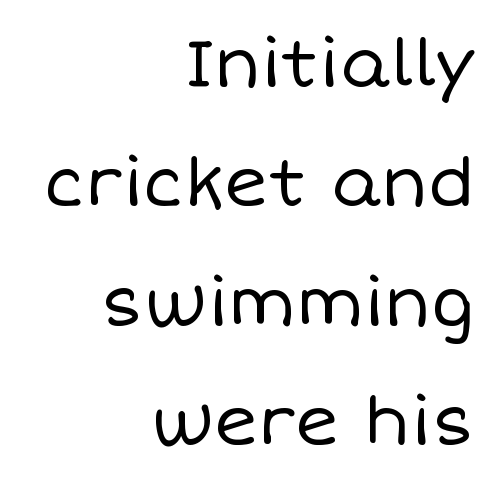
Q: Is the text bold? A: No.
Q: Is the text italic (slanted)? A: No, it is upright.
Q: Is the text underlined? A: No.
Q: How is the paragraph aligned? A: Right-aligned.
Q: Is the spacing between letters normal or unusually wide? A: Normal.
Q: Width (condensed, normal, or wide)? A: Normal.
Q: Stroke contrast? A: Low.
Q: x-height? A: Large.
Q: Monospaced? A: No.
